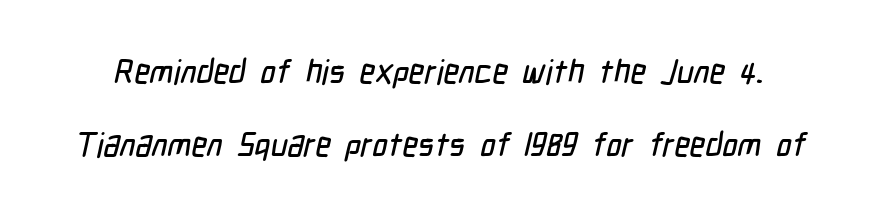
Grotesque or geometric, the face here clearly has no serifs. The leading is generous, giving the passage an open texture. No word sits above an underline. You could not count columns in this text — the font is proportionally spaced. These lines keep a tight, regular rhythm from letter to letter.
